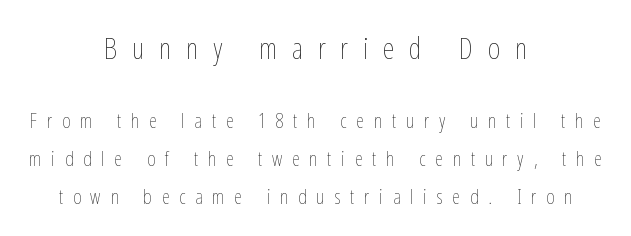
{"italic": "no", "bold": "no", "weight": "thin", "width": "condensed", "stroke_contrast": "low", "x_height": "medium", "monospaced": "no", "underline": "no", "align": "center", "line_spacing_ratio": 1.88, "letter_spacing": "wide", "letter_spacing_em": 0.49, "larger_block": "first", "size_ratio": 1.5, "glyph_px": 30}
